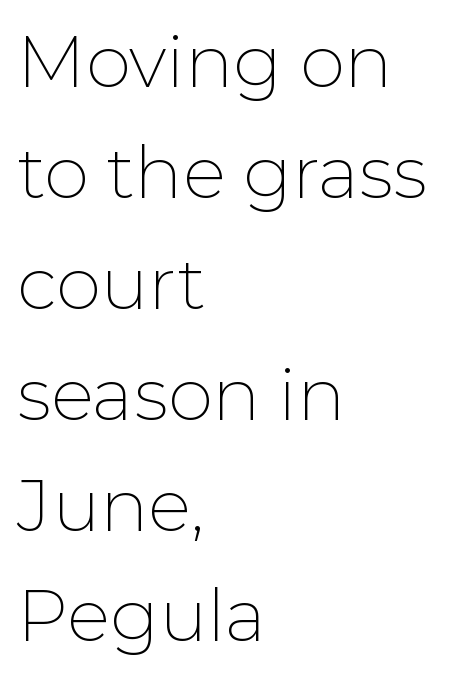
Q: Is the text bold? A: No.
Q: Is the text italic (slanted)? A: No, it is upright.
Q: Is the typeface a serif or a sans-serif typeface? A: Sans-serif.
Q: Is the text underlined? A: No.
Q: How is the paragraph aligned? A: Left-aligned.
Q: Is the spacing between letters normal or unusually wide? A: Normal.
Q: Is the spacing between lines tight, normal or loose? A: Normal.
Q: Width (condensed, normal, or wide)? A: Normal.
Q: Stroke contrast? A: Low.
Q: x-height? A: Medium.
Q: Monospaced? A: No.
